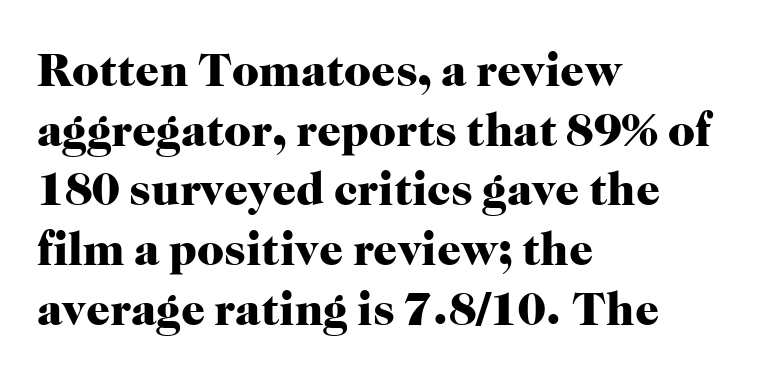
The image shows 47 px heavy serif type, upright; set left-aligned, normal line spacing (1.27x), normal letter spacing, not underlined; high stroke contrast and a medium x-height.
